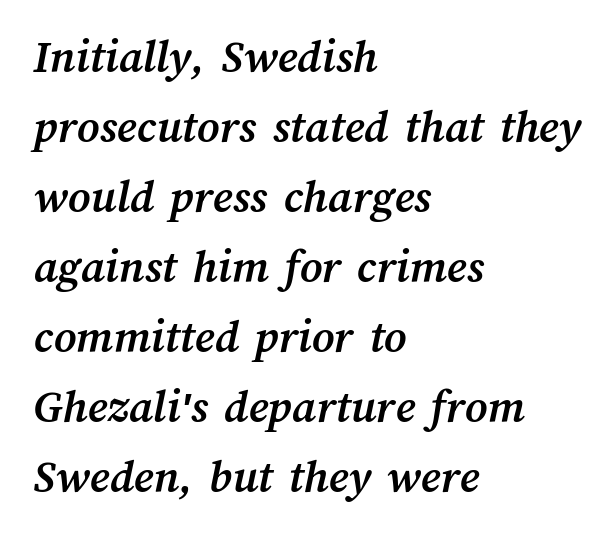
The image shows 48 px semibold type; set left-aligned, normal line spacing (1.46x), normal letter spacing, not underlined; medium stroke contrast and a medium x-height.
